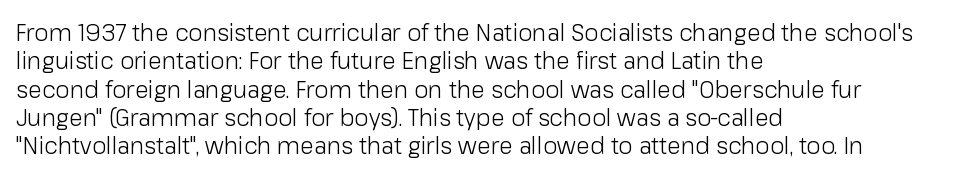
The image shows 23 px text type, upright; set left-aligned, line spacing 1.23x, normal letter spacing, not underlined.
